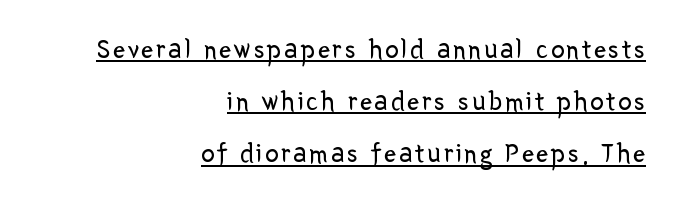
The image shows 27 px text type, upright; set right-aligned, loose line spacing (1.93x), underlined.
